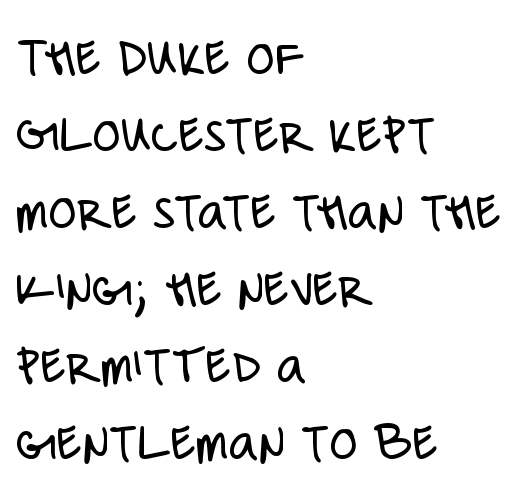
The face used here is proportionally spaced, like ordinary book or web type. Is this a sans? Yes — the strokes have no serifs. Nobody drew a line under any word here. Nothing heavy about these letters — not bold at all. The passage shown stacks its lines at a standard gap.
